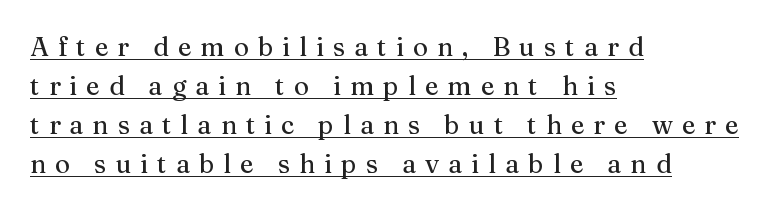
Q: Is the text italic (slanted)? A: No, it is upright.
Q: Is the text underlined? A: Yes.
Q: How is the paragraph aligned? A: Left-aligned.
Q: Is the spacing between letters normal or unusually wide? A: Unusually wide.
Q: Is the spacing between lines tight, normal or loose? A: Normal.
